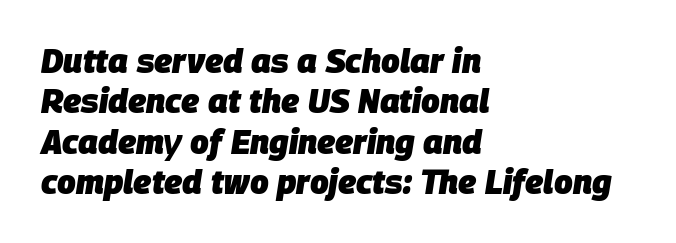
{"italic": "yes", "lean": "right", "slant_degrees": 9, "bold": "yes", "weight": "heavy", "width": "normal", "stroke_contrast": "low", "x_height": "large", "monospaced": "no", "underline": "no", "align": "left", "line_spacing_ratio": 1.22, "letter_spacing": "normal", "letter_spacing_em": 0.0, "glyph_px": 33}
